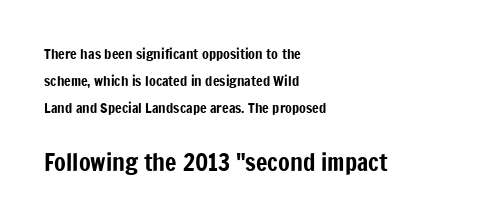
Is the letter spacing exaggerated? No — it looks like the ordinary default. Anything drawn beneath the words? Only blank space. Each new line begins a long way beneath the previous one. Style check: upright.
